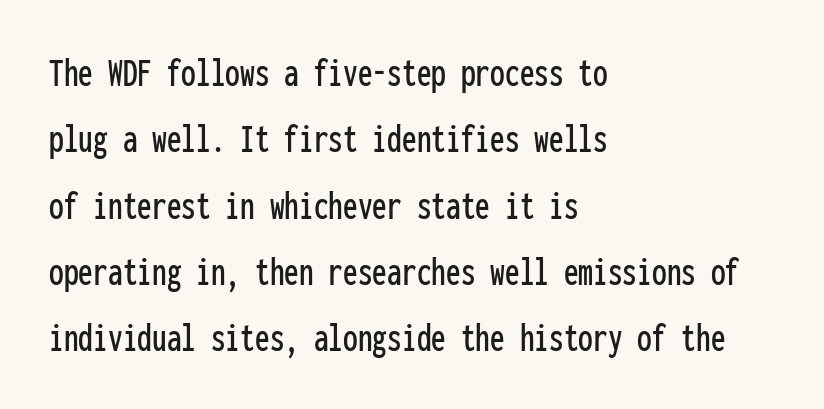
The image shows 42 px condensed sans-serif type, upright, monospaced; set left-aligned, normal line spacing (1.58x), normal letter spacing, not underlined; low stroke contrast and a medium x-height.
